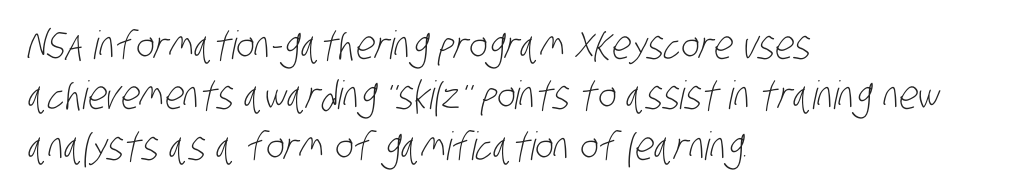
Q: Is the text bold? A: No.
Q: Is the typeface a serif or a sans-serif typeface? A: Sans-serif.
Q: Is the text underlined? A: No.
Q: How is the paragraph aligned? A: Left-aligned.
Q: Is the spacing between letters normal or unusually wide? A: Normal.
Q: Is the spacing between lines tight, normal or loose? A: Normal.
Q: Width (condensed, normal, or wide)? A: Condensed.
Q: Stroke contrast? A: Low.
Q: x-height? A: Large.
Q: Monospaced? A: No.
